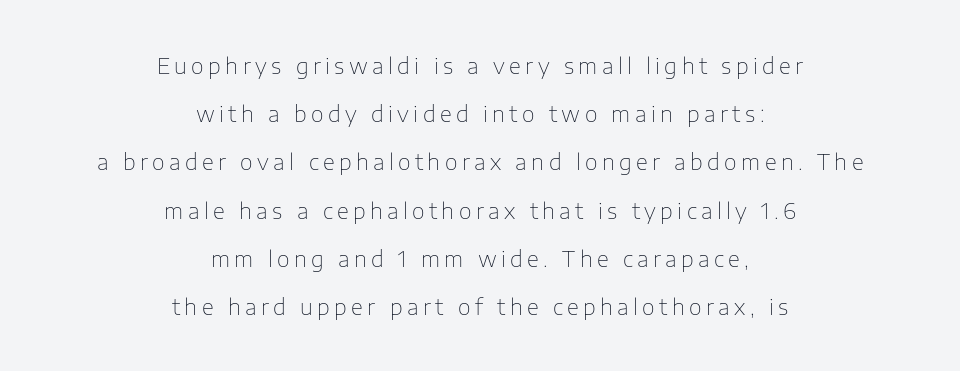
Stems and bowls with no extra thickness — not bold. The specimen omits any rule beneath the text block's lines. The lines in this sample share a center point and differ in where they start and stop. A roman cut, with each character standing at attention. What stands out about the letter spacing? Its width — letters are far apart. Quick note: interline space is abundant.
